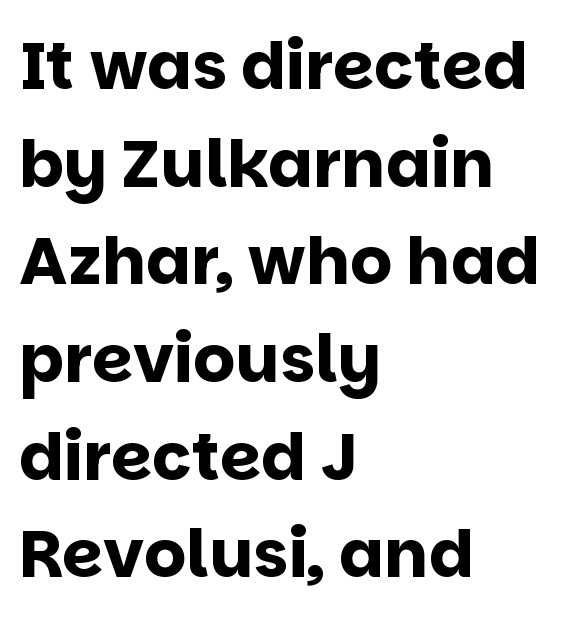
The image shows 66 px bold sans-serif type, upright; set left-aligned, normal line spacing (1.48x), normal letter spacing, not underlined; low stroke contrast and a large x-height.
